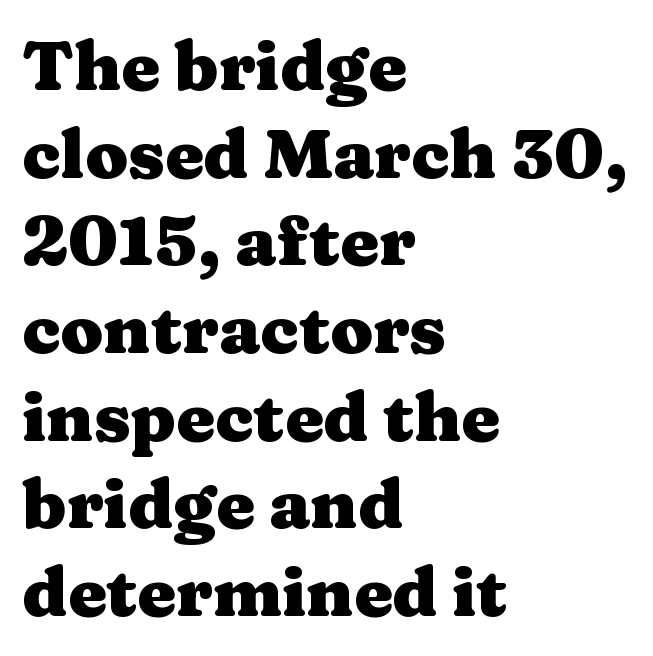
{"serif": "yes", "italic": "no", "bold": "yes", "weight": "heavy", "width": "wide", "stroke_contrast": "medium", "x_height": "medium", "monospaced": "no", "underline": "no", "align": "left", "line_spacing": "normal", "line_spacing_ratio": 1.27, "letter_spacing": "normal", "letter_spacing_em": 0.0, "glyph_px": 69}
